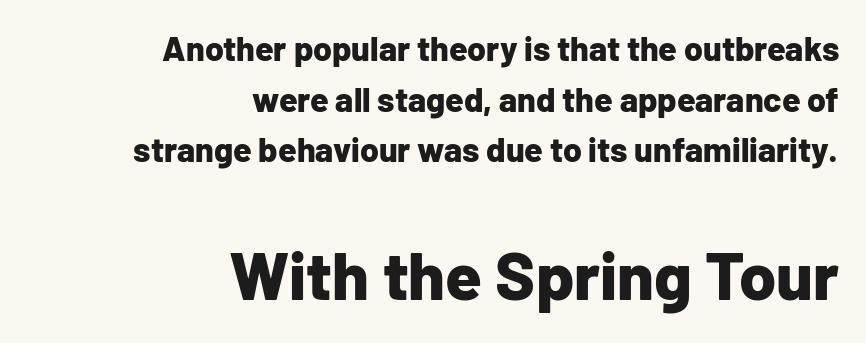
Q: Is the text bold? A: Yes.
Q: Is the text italic (slanted)? A: No, it is upright.
Q: Is the typeface a serif or a sans-serif typeface? A: Sans-serif.
Q: Is the text underlined? A: No.
Q: How is the paragraph aligned? A: Right-aligned.
Q: Is the spacing between letters normal or unusually wide? A: Normal.
Q: Is the spacing between lines tight, normal or loose? A: Normal.
Q: Which block of text is set in a larger size, the first (top) or the second (bottom)? A: The second (bottom) one.
Q: Width (condensed, normal, or wide)? A: Normal.
Q: Stroke contrast? A: Low.
Q: x-height? A: Medium.
Q: Monospaced? A: No.
